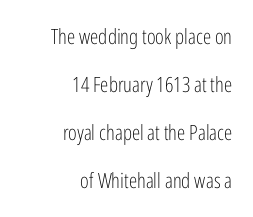
Stroke thickness stays within the range of a standard reading face or lighter. Horizontally, the lines are justified to the trailing edge only. Quick note: not italic, upright. Letters rest on an invisible, unmarked baseline.
